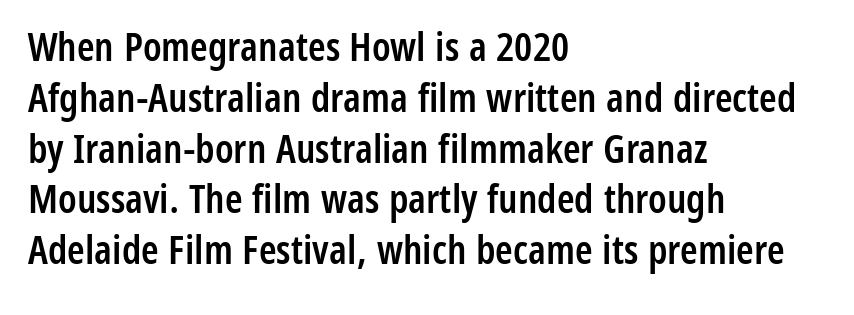
The image shows 40 px semibold, condensed sans-serif type, upright; set left-aligned, normal line spacing (1.27x), normal letter spacing, not underlined; low stroke contrast and a medium x-height.
